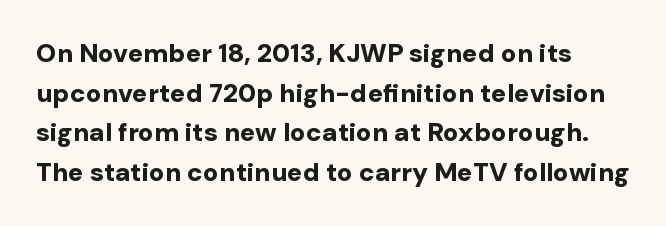
Weight check: bold — yes, fully. The string is rendered with underlining switched off. A typesetter would mark this as roman, not italic. You could call the tracking neutral — neither tight nor loose. Evenly set lines give the paragraph a standard silhouette.
